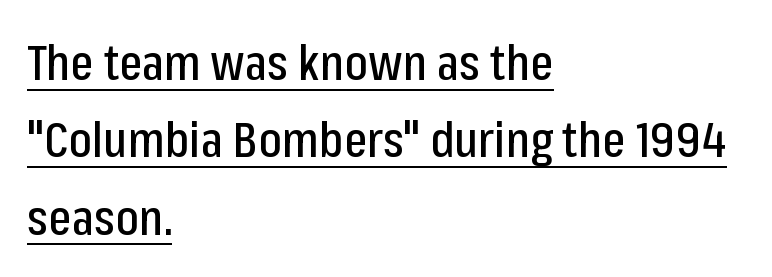
Between one letter and the next there's only the usual sliver of space. The lettering is marked with a stroke running underneath it. Here the designer chose a conventional face with non-uniform glyph widths. The characters display no serif detailing; their extremities are plain. Line starts are locked; line ends wander.
